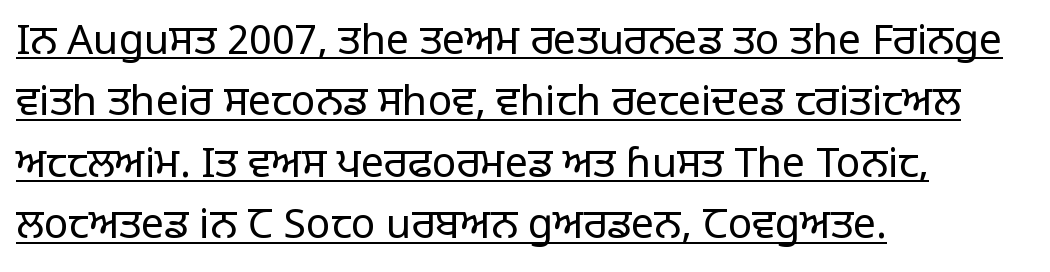
The image shows 41 px regular-weight sans-serif type, upright; set left-aligned, normal line spacing (1.5x), normal letter spacing, underlined; low stroke contrast and a large x-height.
